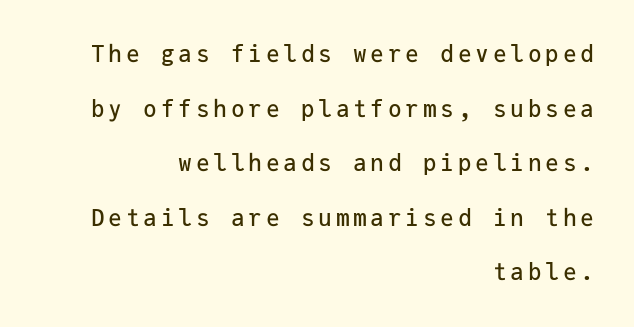
{"italic": "no", "underline": "no", "align": "right", "line_spacing": "loose", "line_spacing_ratio": 2.37, "glyph_px": 23}
